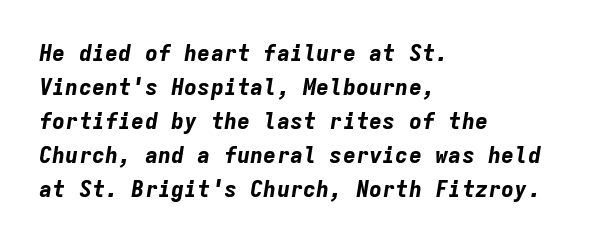
Q: Is the text bold? A: Yes.
Q: Is the text italic (slanted)? A: Yes, it leans right by about 9 degrees.
Q: Is the text underlined? A: No.
Q: How is the paragraph aligned? A: Left-aligned.
Q: Is the spacing between letters normal or unusually wide? A: Normal.
Q: Is the spacing between lines tight, normal or loose? A: Normal.
